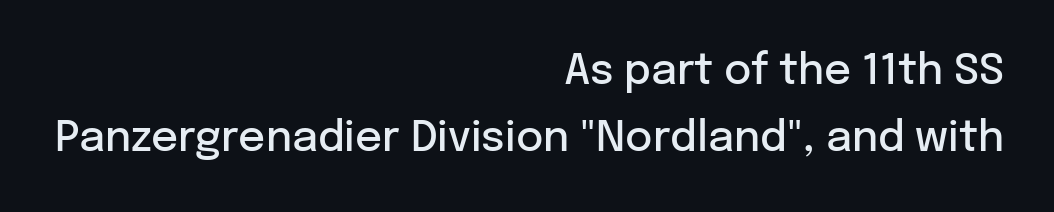
Looks like regular typesetting: each glyph gets only the width it needs. Notice how descenders clear the ascenders below comfortably — that's standard leading. Strokes here are thickened, but only to semibold level. Look at the tracking — it's just the regular setting, nothing added. This is sans-serif lettering, the kind often seen on screens and signage.
